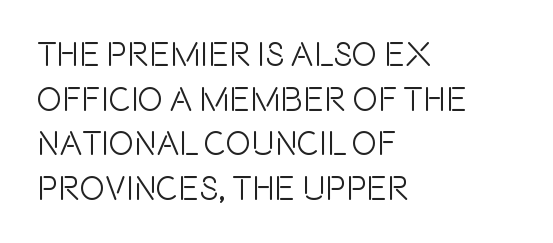
Q: Is the text italic (slanted)? A: No, it is upright.
Q: Is the typeface a serif or a sans-serif typeface? A: Sans-serif.
Q: Is the text underlined? A: No.
Q: How is the paragraph aligned? A: Left-aligned.
Q: Is the spacing between letters normal or unusually wide? A: Normal.
Q: Is the spacing between lines tight, normal or loose? A: Normal.
Q: Width (condensed, normal, or wide)? A: Condensed.
Q: x-height? A: Large.
Q: Monospaced? A: No.
